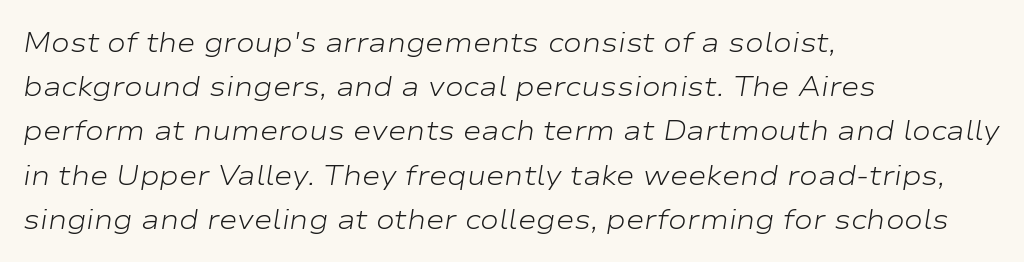
The image shows 28 px light, wide type, italic (leaning right); set left-aligned, normal line spacing (1.58x), normal letter spacing, not underlined; low stroke contrast and a medium x-height.
